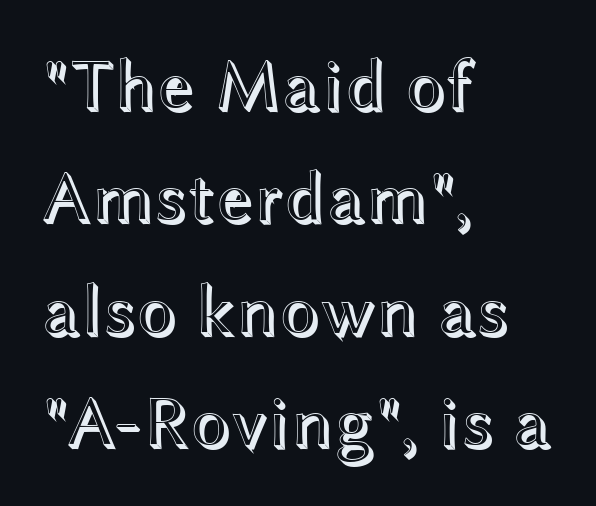
{"italic": "no", "width": "wide", "x_height": "medium", "monospaced": "no", "underline": "no", "align": "left", "line_spacing": "normal", "line_spacing_ratio": 1.54, "letter_spacing": "normal", "letter_spacing_em": 0.0, "glyph_px": 73}
